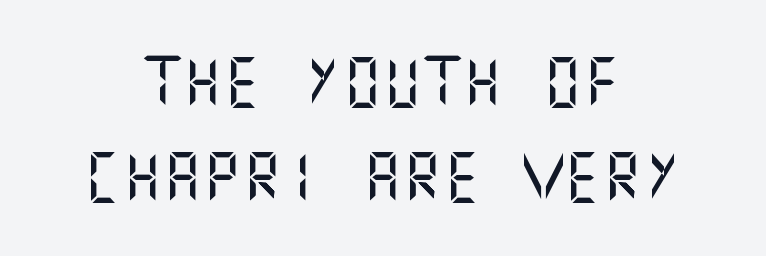
Q: Is the text italic (slanted)? A: No, it is upright.
Q: Is the typeface a serif or a sans-serif typeface? A: Sans-serif.
Q: Is the text underlined? A: No.
Q: How is the paragraph aligned? A: Centered.
Q: Is the spacing between letters normal or unusually wide? A: Normal.
Q: Is the spacing between lines tight, normal or loose? A: Loose.
Q: Width (condensed, normal, or wide)? A: Normal.
Q: Stroke contrast? A: Medium.
Q: x-height? A: Large.
